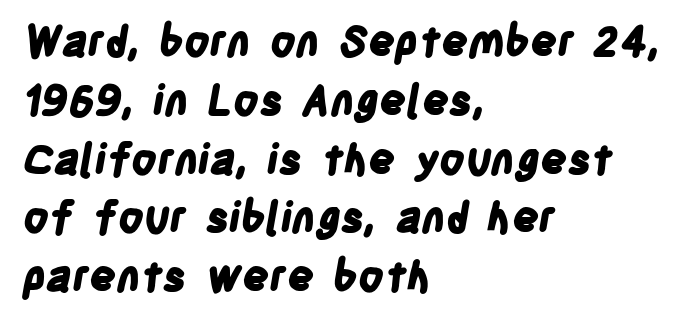
{"serif": "no", "bold": "yes", "weight": "bold", "width": "condensed", "stroke_contrast": "low", "x_height": "large", "monospaced": "no", "underline": "no", "align": "left", "line_spacing": "normal", "line_spacing_ratio": 1.4, "letter_spacing": "normal", "letter_spacing_em": 0.0, "glyph_px": 42}
